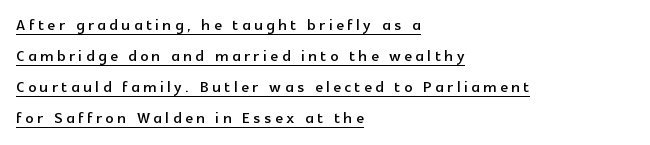
{"italic": "no", "underline": "yes", "align": "left", "line_spacing": "normal", "line_spacing_ratio": 1.55, "glyph_px": 20}
